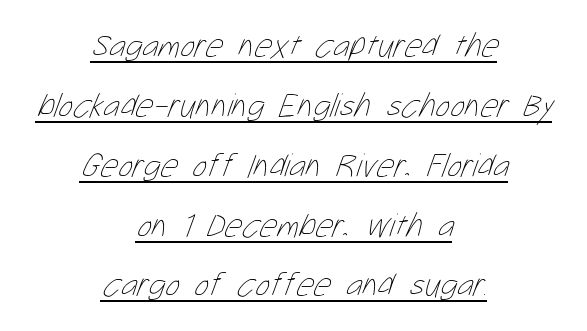
The type is set solid horizontally, with unmodified tracking. Each stroke keeps to a modest, everyday thickness or less. Compared with undecorated copy, this sample adds a rule below the words. A typesetter would call this proportional, since set widths differ per character. The compositor balanced each line on the midline.
